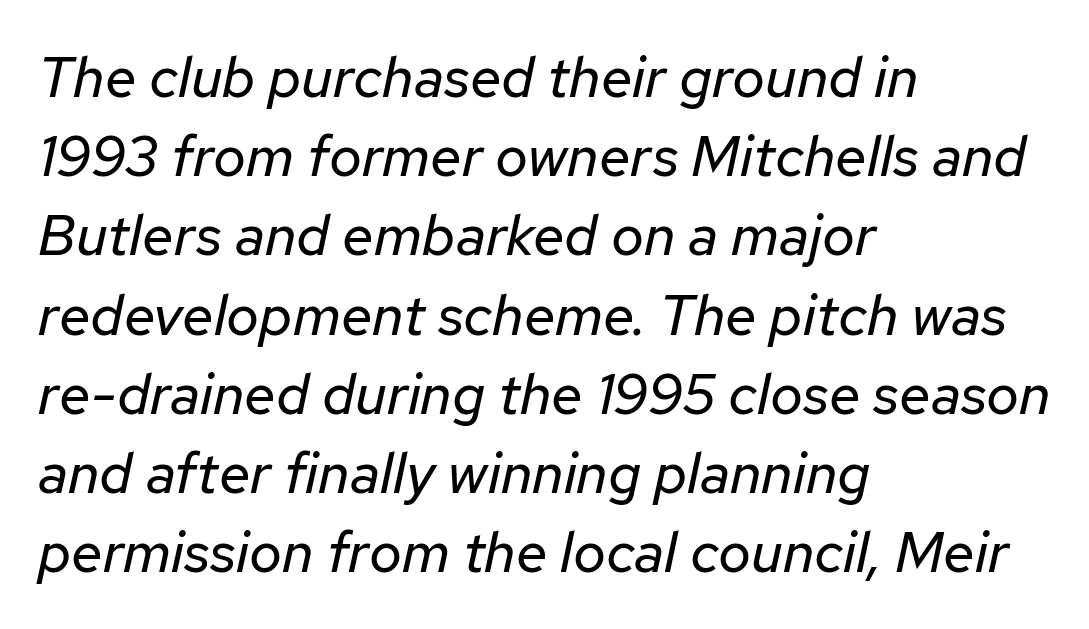
{"italic": "yes", "lean": "right", "slant_degrees": 12, "bold": "no", "weight": "regular", "width": "normal", "stroke_contrast": "low", "x_height": "medium", "monospaced": "no", "underline": "no", "align": "left", "line_spacing": "normal", "line_spacing_ratio": 1.39, "letter_spacing": "normal", "letter_spacing_em": 0.0, "glyph_px": 57}
